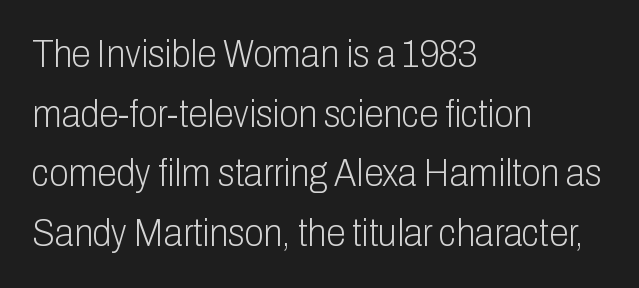
Q: Is the text bold? A: No.
Q: Is the text italic (slanted)? A: No, it is upright.
Q: Is the typeface a serif or a sans-serif typeface? A: Sans-serif.
Q: Is the text underlined? A: No.
Q: How is the paragraph aligned? A: Left-aligned.
Q: Is the spacing between letters normal or unusually wide? A: Normal.
Q: Is the spacing between lines tight, normal or loose? A: Normal.
Q: Width (condensed, normal, or wide)? A: Condensed.
Q: Stroke contrast? A: Low.
Q: x-height? A: Medium.
Q: Monospaced? A: No.
